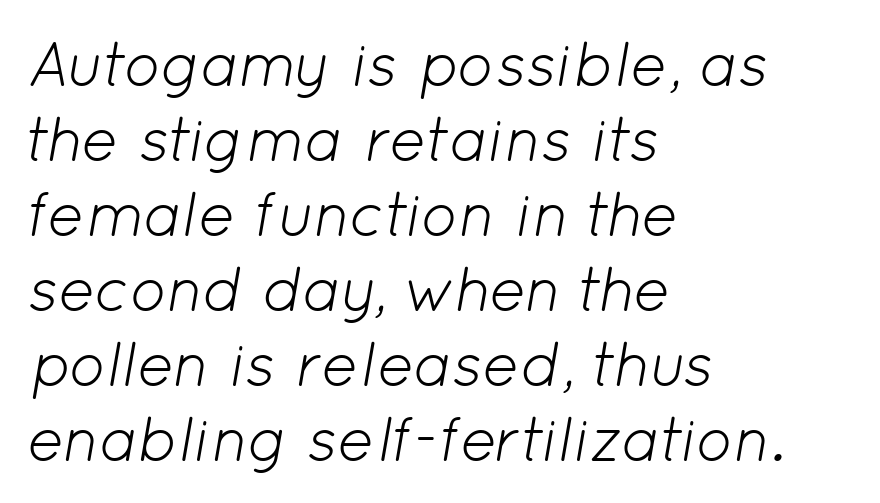
The baseline area is clear. The font's italic variant was chosen for this text. Short and long lines alike share a common starting point at left. The letters sit at their default tracking, neither squeezed nor spread. Varying glyph widths throughout — classic text-font behaviour.
